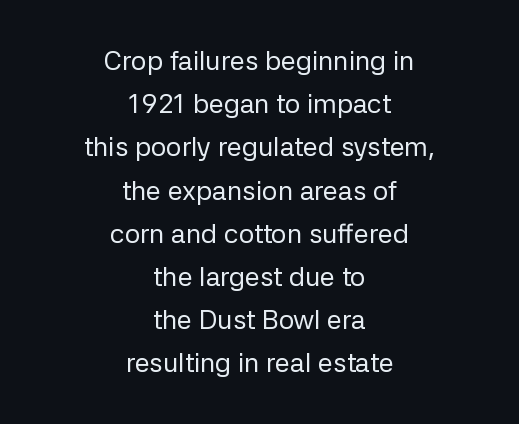
Compared with a typical body face, this is equally light or lighter still. No word sits above an underline. A typesetter would call this leading conventional body-copy spacing. The lettering stays uniformly vertical, giving the passage a roman look. There is no visible air inserted between adjacent glyphs.
